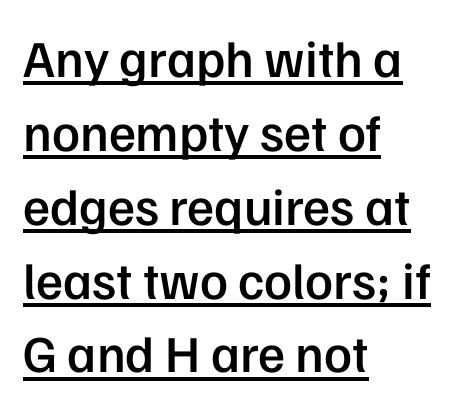
{"serif": "no", "italic": "no", "bold": "semi", "weight": "semibold", "width": "normal", "stroke_contrast": "low", "x_height": "medium", "monospaced": "no", "underline": "yes", "align": "left", "line_spacing": "normal", "line_spacing_ratio": 1.42, "letter_spacing": "normal", "letter_spacing_em": 0.0, "glyph_px": 52}
